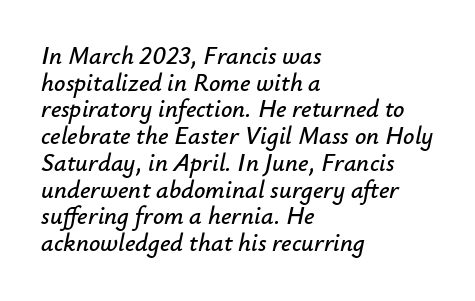
The image shows 25 px text type, italic (leaning right); set left-aligned, tight line spacing (1.07x), normal letter spacing, not underlined.
